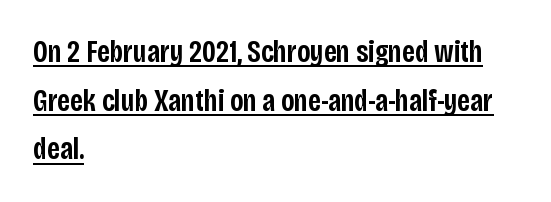
Q: Is the text bold? A: Semi-bold.
Q: Is the text italic (slanted)? A: No, it is upright.
Q: Is the typeface a serif or a sans-serif typeface? A: Sans-serif.
Q: Is the text underlined? A: Yes.
Q: How is the paragraph aligned? A: Left-aligned.
Q: Is the spacing between letters normal or unusually wide? A: Normal.
Q: Is the spacing between lines tight, normal or loose? A: Normal.
Q: Width (condensed, normal, or wide)? A: Condensed.
Q: Stroke contrast? A: Low.
Q: x-height? A: Large.
Q: Monospaced? A: No.
